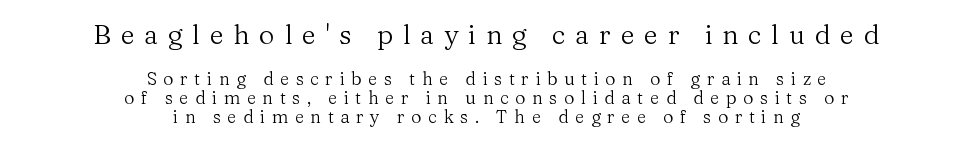
Q: Is the text bold? A: No.
Q: Is the text italic (slanted)? A: No, it is upright.
Q: Is the text underlined? A: No.
Q: How is the paragraph aligned? A: Centered.
Q: Is the spacing between letters normal or unusually wide? A: Unusually wide.
Q: Is the spacing between lines tight, normal or loose? A: Tight.
Q: Which block of text is set in a larger size, the first (top) or the second (bottom)? A: The first (top) one.
